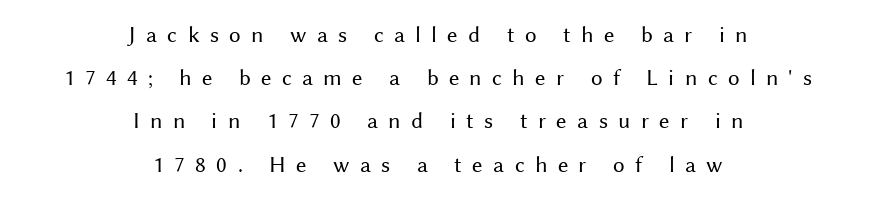
{"italic": "no", "bold": "no", "underline": "no", "align": "center", "line_spacing_ratio": 1.88, "letter_spacing": "wide", "letter_spacing_em": 0.45, "glyph_px": 23}
